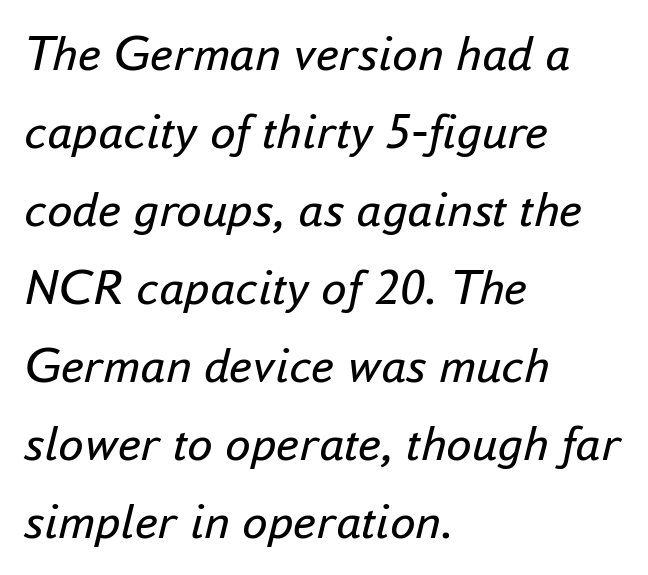
Q: Is the text bold? A: No.
Q: Is the text italic (slanted)? A: Yes, it leans right by about 16 degrees.
Q: Is the text underlined? A: No.
Q: How is the paragraph aligned? A: Left-aligned.
Q: Is the spacing between letters normal or unusually wide? A: Normal.
Q: Is the spacing between lines tight, normal or loose? A: Normal.
Q: Width (condensed, normal, or wide)? A: Normal.
Q: Stroke contrast? A: Low.
Q: x-height? A: Small.
Q: Monospaced? A: No.
